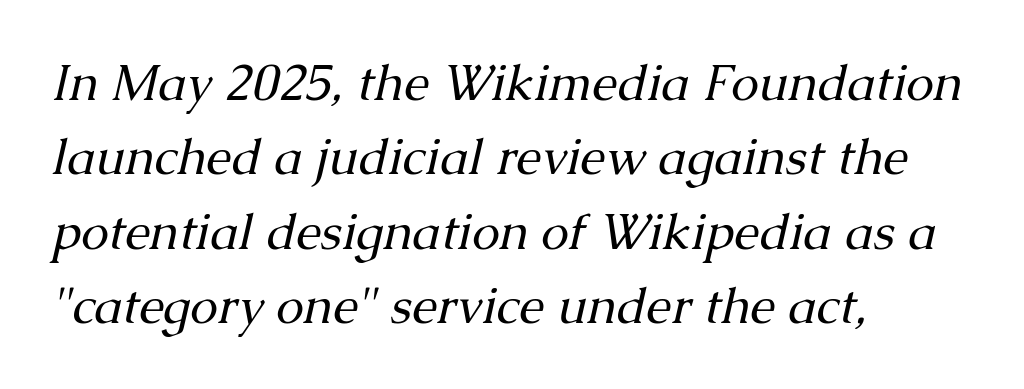
{"serif": "yes", "italic": "yes", "lean": "right", "slant_degrees": 13, "bold": "no", "weight": "regular", "width": "normal", "stroke_contrast": "medium", "x_height": "medium", "monospaced": "no", "underline": "no", "align": "left", "line_spacing": "normal", "line_spacing_ratio": 1.49, "letter_spacing": "normal", "letter_spacing_em": 0.0, "glyph_px": 50}
